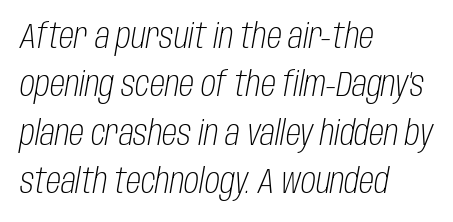
The image shows 34 px light, condensed type, italic (leaning right); set left-aligned, normal line spacing (1.42x), normal letter spacing, not underlined; low stroke contrast and a large x-height.
